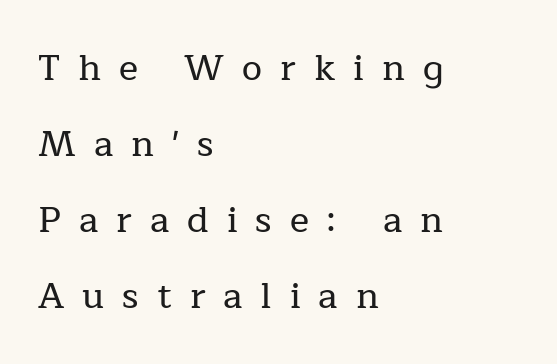
{"serif": "yes", "italic": "no", "width": "normal", "stroke_contrast": "low", "x_height": "medium", "monospaced": "no", "underline": "no", "align": "left", "line_spacing": "loose", "line_spacing_ratio": 2.11, "letter_spacing": "wide", "letter_spacing_em": 0.5, "glyph_px": 36}
